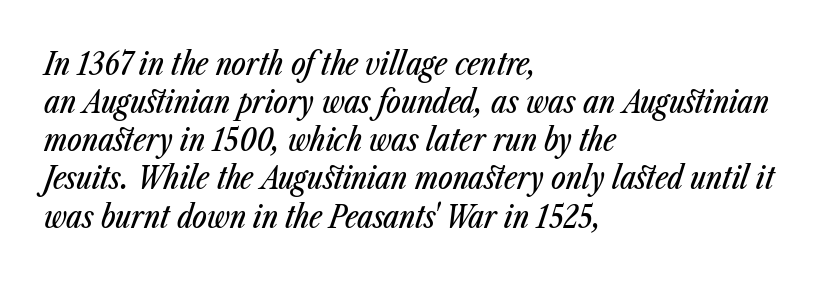
Q: Is the text italic (slanted)? A: Yes, it leans right by about 23 degrees.
Q: Is the text underlined? A: No.
Q: How is the paragraph aligned? A: Left-aligned.
Q: Is the spacing between letters normal or unusually wide? A: Normal.
Q: Width (condensed, normal, or wide)? A: Condensed.
Q: Stroke contrast? A: Low.
Q: x-height? A: Medium.
Q: Monospaced? A: No.
